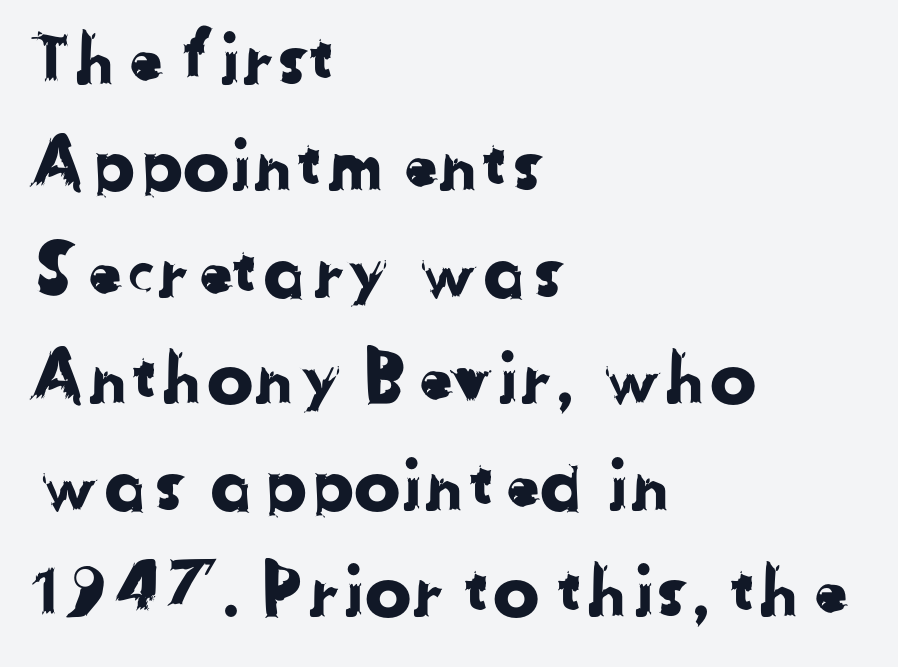
{"serif": "no", "width": "normal", "stroke_contrast": "low", "x_height": "medium", "monospaced": "no", "underline": "no", "align": "left", "line_spacing": "normal", "line_spacing_ratio": 1.52, "letter_spacing": "normal", "letter_spacing_em": 0.0, "glyph_px": 70}
